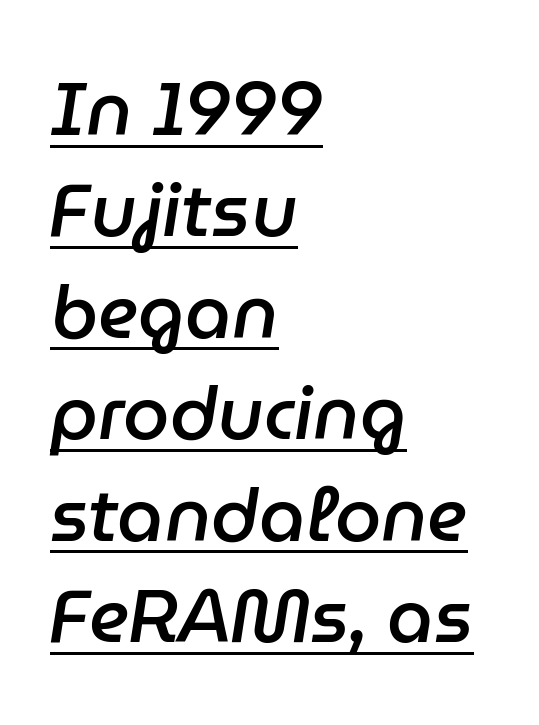
{"italic": "yes", "lean": "right", "slant_degrees": 9, "bold": "semi", "weight": "semibold", "width": "normal", "stroke_contrast": "low", "x_height": "medium", "monospaced": "no", "underline": "yes", "align": "left", "line_spacing": "normal", "line_spacing_ratio": 1.37, "letter_spacing": "normal", "letter_spacing_em": 0.0, "glyph_px": 74}
